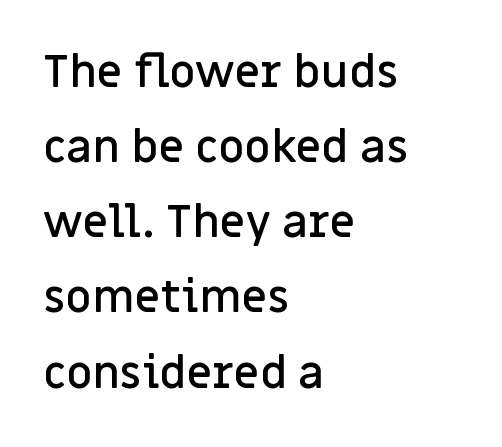
The image shows 45 px semibold sans-serif type, upright; set left-aligned, normal line spacing (1.67x), normal letter spacing, not underlined; low stroke contrast and a large x-height.
